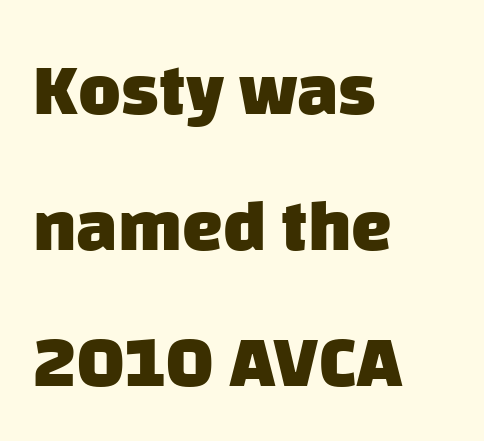
Q: Is the text bold? A: Yes.
Q: Is the typeface a serif or a sans-serif typeface? A: Sans-serif.
Q: Is the text underlined? A: No.
Q: How is the paragraph aligned? A: Left-aligned.
Q: Is the spacing between letters normal or unusually wide? A: Normal.
Q: Width (condensed, normal, or wide)? A: Normal.
Q: Stroke contrast? A: Low.
Q: x-height? A: Large.
Q: Monospaced? A: No.
